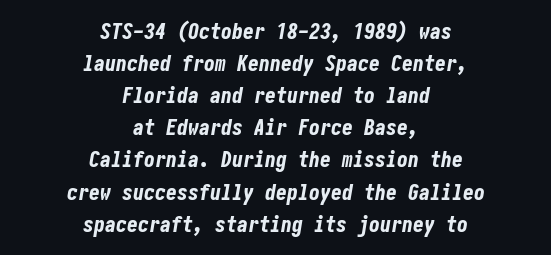
Q: Is the text bold? A: Yes.
Q: Is the text italic (slanted)? A: Yes, it leans right by about 10 degrees.
Q: Is the text underlined? A: No.
Q: How is the paragraph aligned? A: Centered.
Q: Is the spacing between letters normal or unusually wide? A: Normal.
Q: Is the spacing between lines tight, normal or loose? A: Normal.
